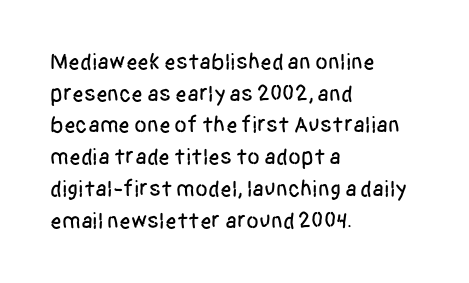
The tracking reads as untouched default to a designer's eye. These lines were composed using upright roman letters. A clean baseline with only descenders dipping below it. The designer left line spacing at the default. The lines are quadded left.
